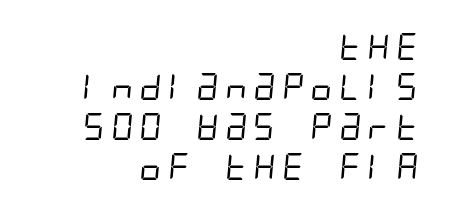
Horizontally, the lines are justified to the trailing edge only. Quick note: underline off. The font is comparable to plain body text, perhaps lighter. Regular leading.
